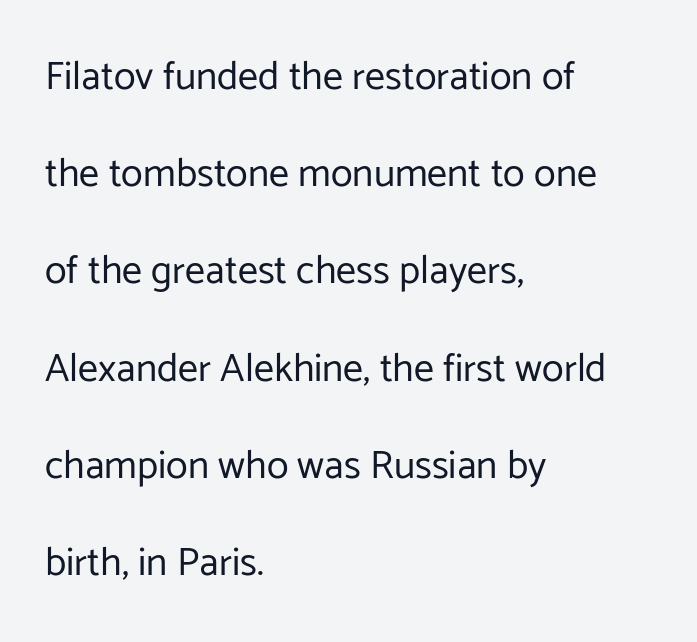
{"serif": "no", "italic": "no", "bold": "no", "weight": "regular", "width": "normal", "stroke_contrast": "low", "x_height": "medium", "monospaced": "no", "underline": "no", "align": "left", "line_spacing": "loose", "line_spacing_ratio": 2.43, "letter_spacing": "normal", "letter_spacing_em": 0.0, "glyph_px": 40}
